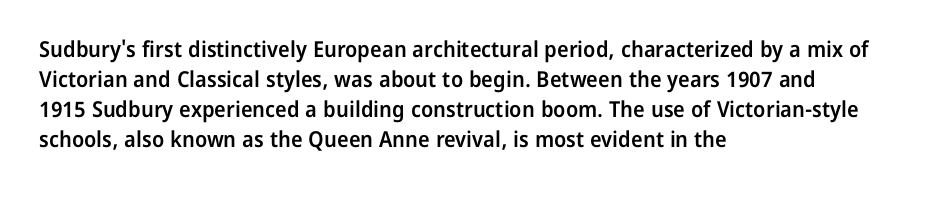
The image shows 22 px text type, upright; set left-aligned, normal line spacing (1.37x), normal letter spacing, not underlined.
